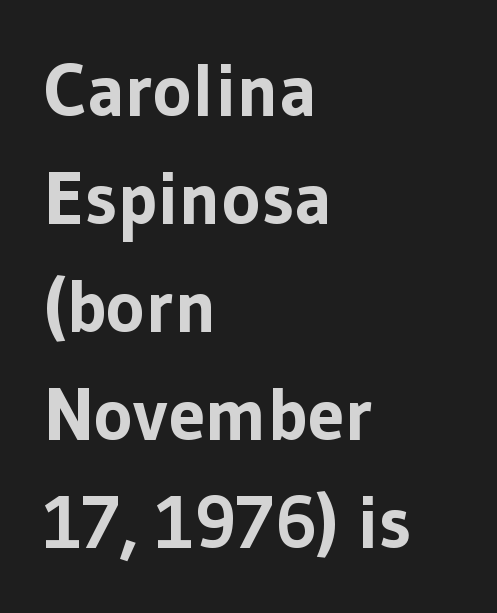
{"serif": "no", "italic": "no", "bold": "yes", "weight": "bold", "width": "normal", "stroke_contrast": "low", "x_height": "medium", "monospaced": "no", "underline": "no", "align": "left", "line_spacing": "normal", "line_spacing_ratio": 1.46, "letter_spacing": "normal", "letter_spacing_em": 0.0, "glyph_px": 74}
